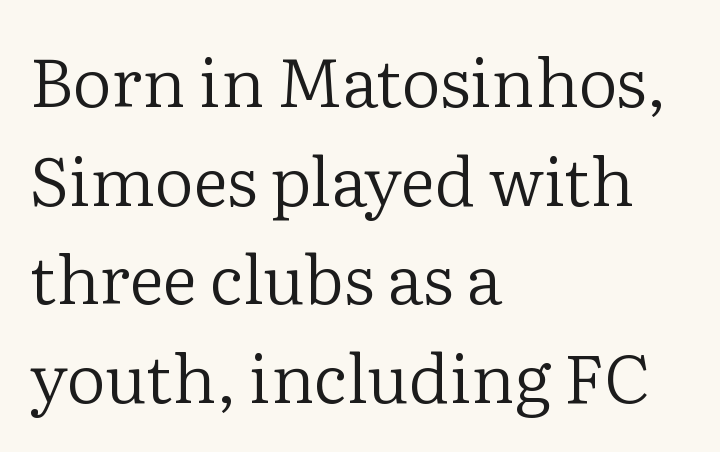
Q: Is the text bold? A: No.
Q: Is the text italic (slanted)? A: No, it is upright.
Q: Is the typeface a serif or a sans-serif typeface? A: Serif.
Q: Is the text underlined? A: No.
Q: How is the paragraph aligned? A: Left-aligned.
Q: Is the spacing between letters normal or unusually wide? A: Normal.
Q: Is the spacing between lines tight, normal or loose? A: Normal.
Q: Width (condensed, normal, or wide)? A: Normal.
Q: Stroke contrast? A: Low.
Q: x-height? A: Medium.
Q: Monospaced? A: No.
